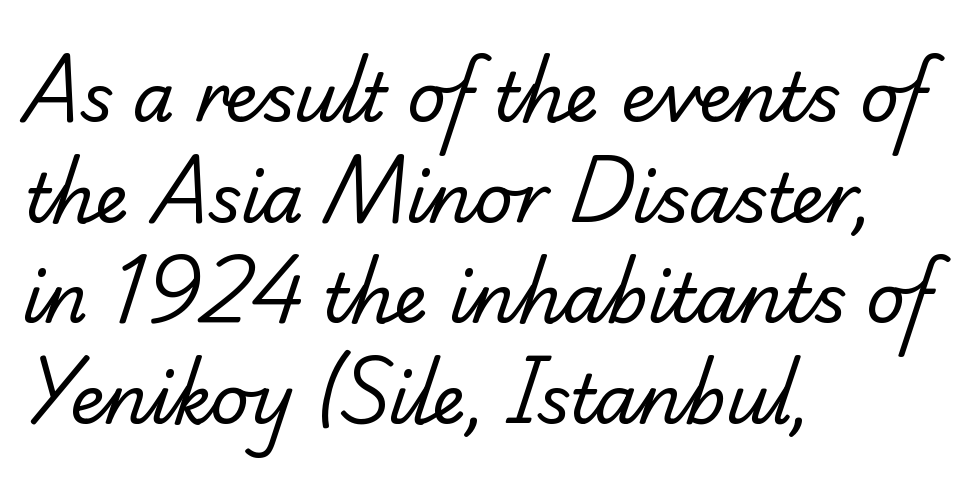
{"serif": "yes", "bold": "no", "weight": "regular", "width": "normal", "stroke_contrast": "low", "x_height": "small", "monospaced": "no", "underline": "no", "align": "left", "line_spacing": "normal", "line_spacing_ratio": 1.48, "letter_spacing": "normal", "letter_spacing_em": 0.0, "glyph_px": 68}
